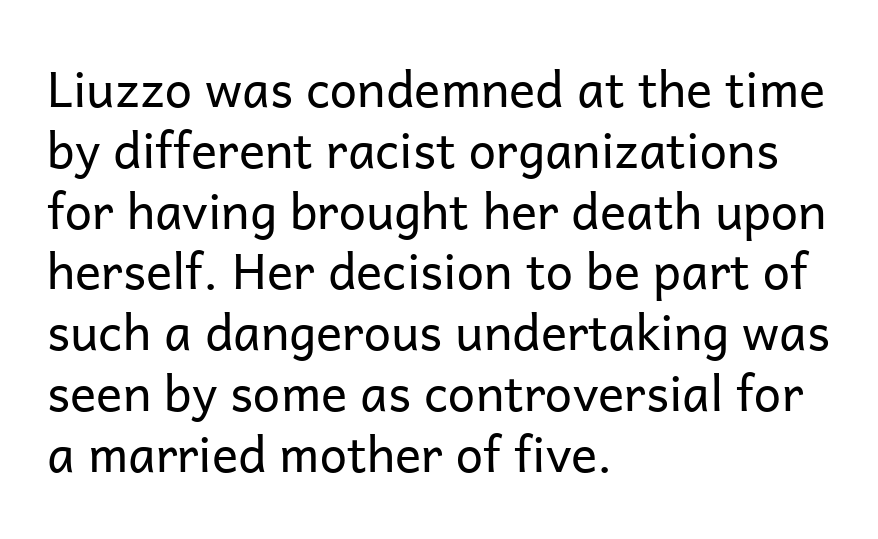
Q: Is the text bold? A: No.
Q: Is the text italic (slanted)? A: No, it is upright.
Q: Is the typeface a serif or a sans-serif typeface? A: Sans-serif.
Q: Is the text underlined? A: No.
Q: How is the paragraph aligned? A: Left-aligned.
Q: Is the spacing between letters normal or unusually wide? A: Normal.
Q: Width (condensed, normal, or wide)? A: Normal.
Q: Stroke contrast? A: Low.
Q: x-height? A: Medium.
Q: Monospaced? A: No.
